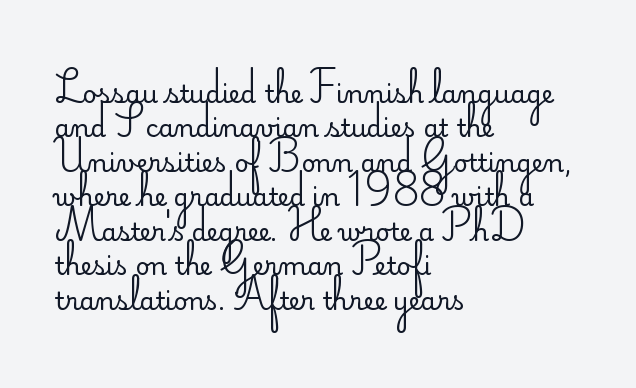
The image shows 25 px text type, upright; set left-aligned, normal line spacing (1.38x), normal letter spacing, not underlined.
